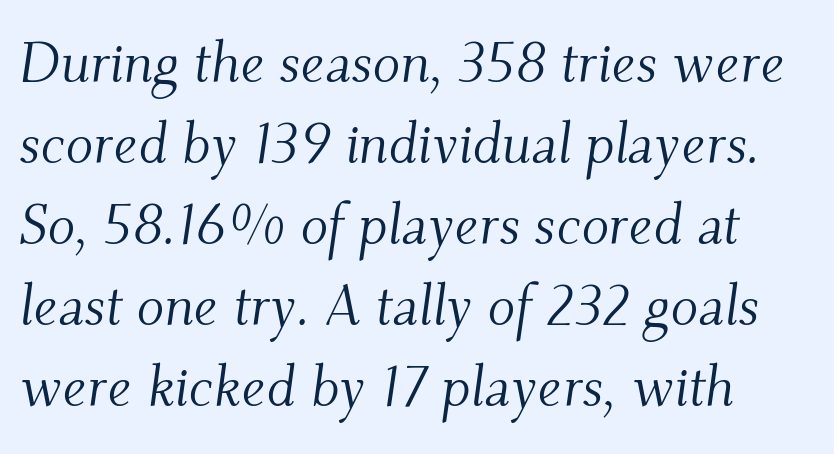
The image shows 57 px light serif type, italic (leaning right); set left-aligned, normal line spacing (1.42x), normal letter spacing, not underlined; medium stroke contrast and a small x-height.
